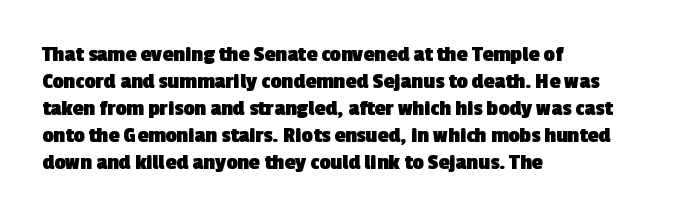
{"bold": "yes", "underline": "no", "align": "left", "line_spacing_ratio": 1.23, "letter_spacing": "normal", "letter_spacing_em": 0.0, "glyph_px": 22}
